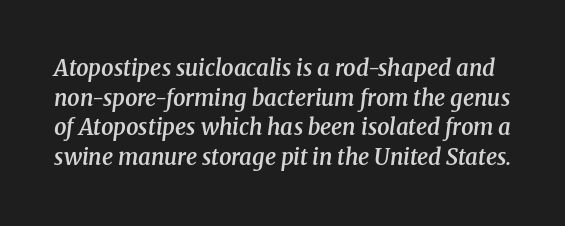
Q: Is the text bold? A: Semi-bold.
Q: Is the text italic (slanted)? A: Yes, it leans right by about 8 degrees.
Q: Is the text underlined? A: No.
Q: Is the spacing between letters normal or unusually wide? A: Normal.
Q: Is the spacing between lines tight, normal or loose? A: Normal.
